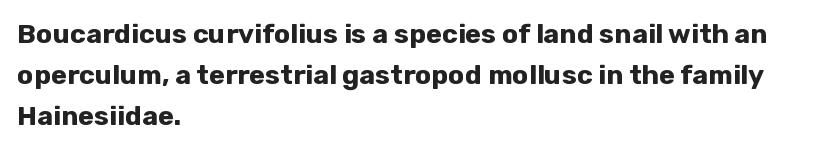
Line beginnings align vertically; line endings do not. Between one letter and the next there's only the usual sliver of space. Notice how descenders clear the ascenders below comfortably — that's standard leading. Does the lettering tilt? It doesn't — this is upright. Letters rest on an invisible, unmarked baseline.
